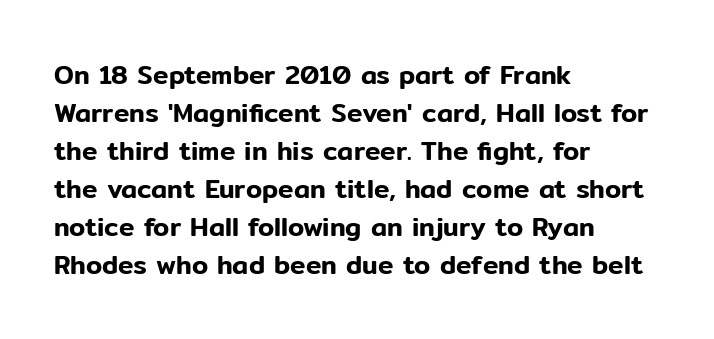
Vertical strokes here are truly vertical. Inter-character spacing is left at the font's built-in metrics. Beneath every word, the page is bare. The typesetter chose a ragged-right arrangement here. Quick note: interline space is typical.
